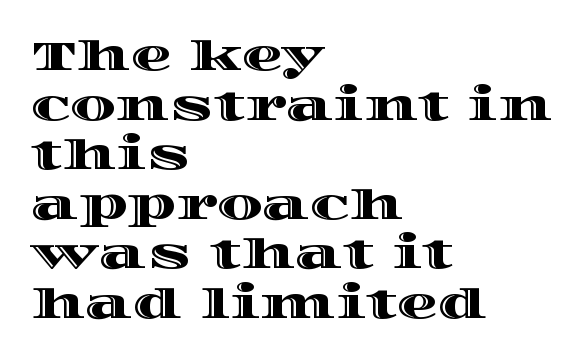
These lines were composed using upright roman letters. Proportional: the letters do not fall into vertical columns. Compared with typical body copy, the letter spacing here is the same. Visually the block forms a straight wall on the left and a jagged coastline on the right.
